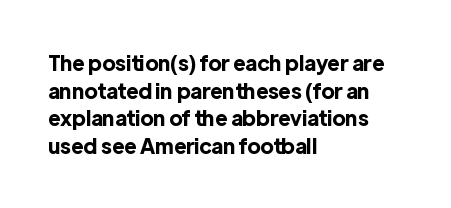
Q: Is the text bold? A: Yes.
Q: Is the text italic (slanted)? A: No, it is upright.
Q: Is the text underlined? A: No.
Q: How is the paragraph aligned? A: Left-aligned.
Q: Is the spacing between letters normal or unusually wide? A: Normal.
Q: Is the spacing between lines tight, normal or loose? A: Normal.
